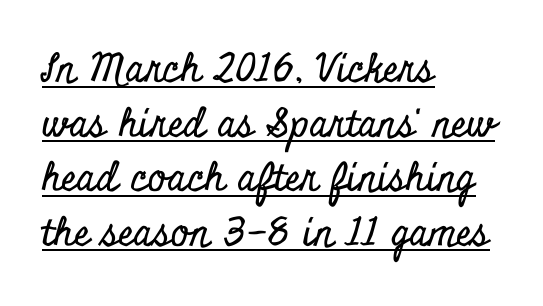
The text block is weighted toward the left margin, trailing off unevenly rightward. Typographically, this falls in the serif category. Does a line run under the words? Yes, clearly. The passage shown is typed in a proportional face where columns would drift.
